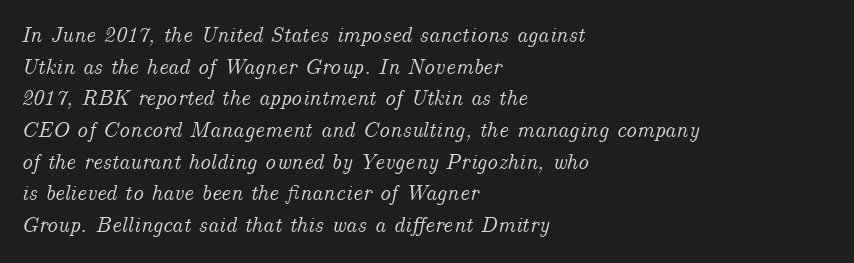
{"italic": "yes", "lean": "right", "slant_degrees": 14, "underline": "no", "align": "left", "line_spacing": "normal", "line_spacing_ratio": 1.44, "letter_spacing": "normal", "letter_spacing_em": 0.0, "glyph_px": 22}
